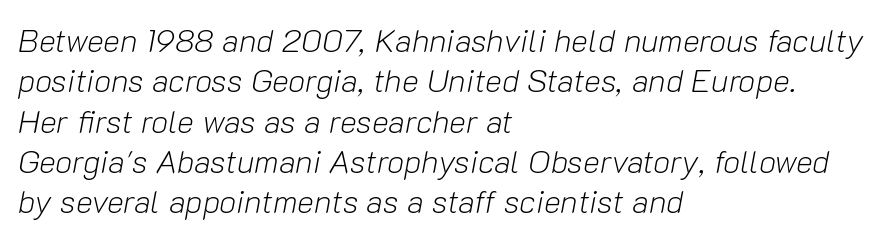
The image shows 32 px light type, italic (leaning right); set left-aligned, normal line spacing (1.26x), normal letter spacing, not underlined; low stroke contrast and a medium x-height.
